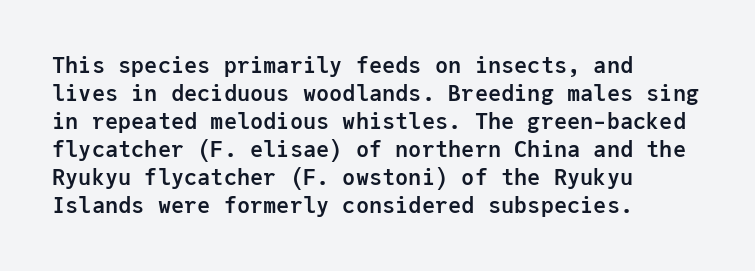
The image shows 22 px bold type, upright; set left-aligned, normal line spacing (1.27x), normal letter spacing, not underlined.
